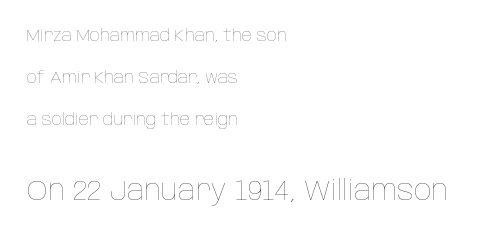
The image shows 29 px thin, condensed type, upright; set left-aligned, loose line spacing (2.47x), normal letter spacing, not underlined; the second (bottom) block is 1.71x larger; low stroke contrast and a large x-height.
